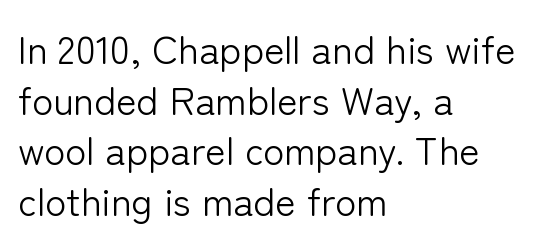
{"serif": "no", "italic": "no", "bold": "no", "weight": "light", "width": "normal", "stroke_contrast": "low", "x_height": "medium", "monospaced": "no", "underline": "no", "align": "left", "line_spacing": "normal", "line_spacing_ratio": 1.3, "letter_spacing": "normal", "letter_spacing_em": 0.0, "glyph_px": 39}
